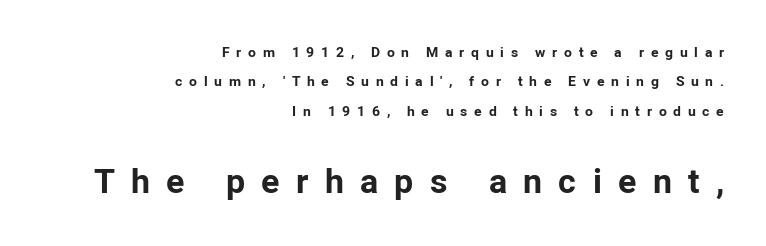
{"serif": "no", "italic": "no", "bold": "yes", "weight": "bold", "width": "normal", "stroke_contrast": "low", "x_height": "medium", "monospaced": "no", "underline": "no", "align": "right", "line_spacing": "loose", "line_spacing_ratio": 2.1, "letter_spacing": "wide", "letter_spacing_em": 0.48, "larger_block": "second", "size_ratio": 2.43, "glyph_px": 34}
